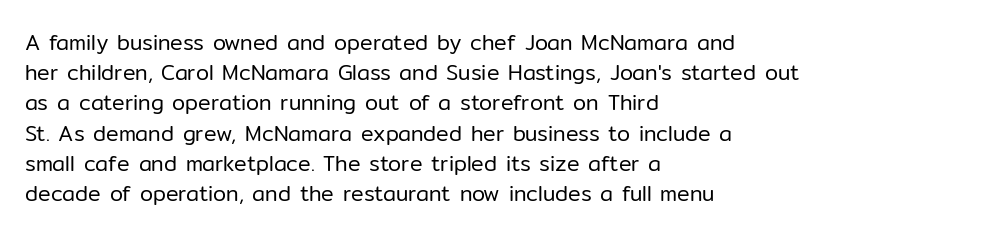
Regarding leading, the lines here are spaced in the standard way. Underline: absent. A classic flush-left, rag-right setting is used for this passage. Every character sits straight up, as roman type does.
